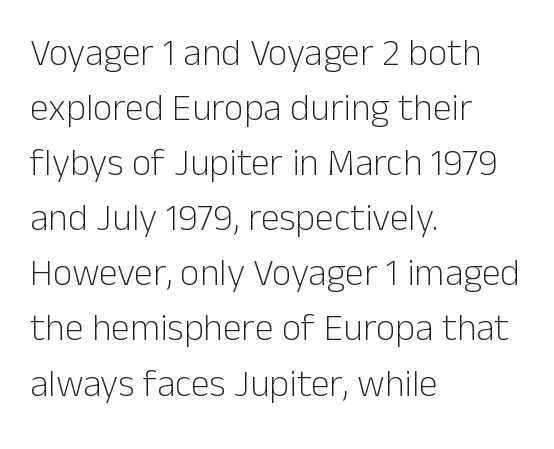
The image shows 38 px light sans-serif type, upright; set left-aligned, normal line spacing (1.45x), normal letter spacing, not underlined; low stroke contrast and a medium x-height.
